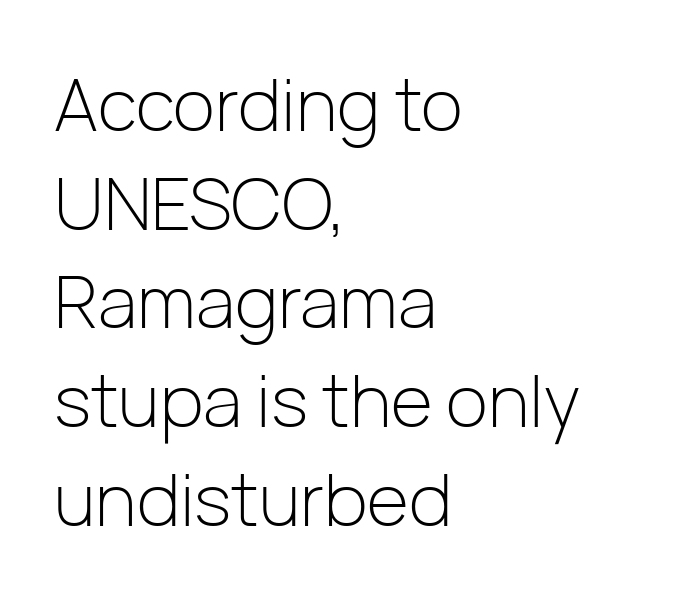
{"serif": "no", "italic": "no", "bold": "no", "weight": "light", "width": "normal", "stroke_contrast": "low", "x_height": "medium", "monospaced": "no", "underline": "no", "align": "left", "line_spacing": "normal", "line_spacing_ratio": 1.37, "letter_spacing": "normal", "letter_spacing_em": 0.0, "glyph_px": 72}
